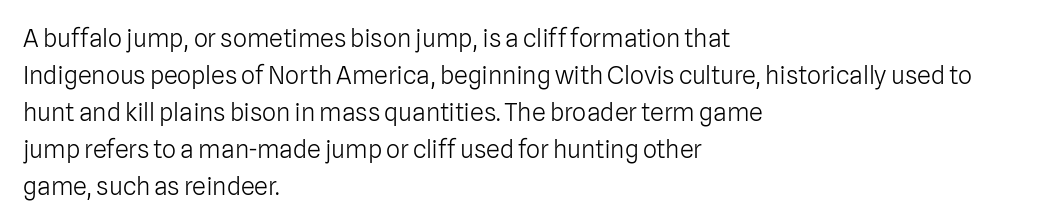
The image shows 25 px text type, upright; set left-aligned, normal line spacing (1.48x), normal letter spacing, not underlined.
